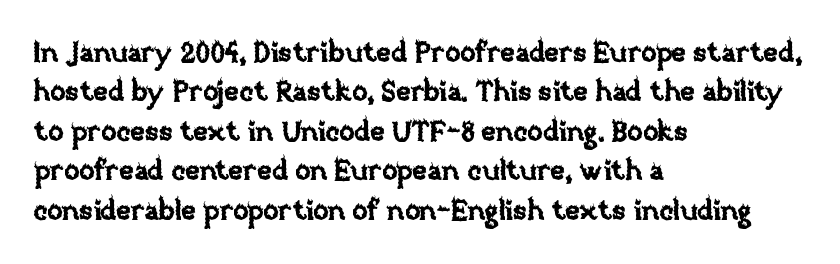
No italicization has been applied; the sample stays upright. Decoration check: the copy has no underline. Here the designer chose a conventional face with non-uniform glyph widths. Observe the ordinary spacing: letters are neighbours, not strangers. Vertically, the passage feels balanced, rows spaced as you'd expect. Every row of glyphs begins at an identical x-position on the left.
